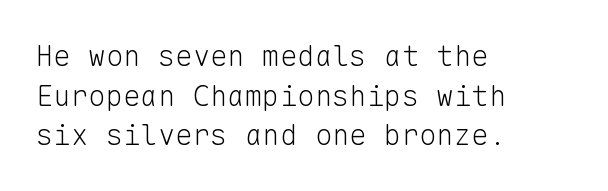
Q: Is the text bold? A: No.
Q: Is the text italic (slanted)? A: No, it is upright.
Q: Is the typeface a serif or a sans-serif typeface? A: Sans-serif.
Q: Is the text underlined? A: No.
Q: How is the paragraph aligned? A: Left-aligned.
Q: Is the spacing between letters normal or unusually wide? A: Normal.
Q: Is the spacing between lines tight, normal or loose? A: Normal.
Q: Width (condensed, normal, or wide)? A: Normal.
Q: Stroke contrast? A: Low.
Q: x-height? A: Medium.
Q: Monospaced? A: Yes.
